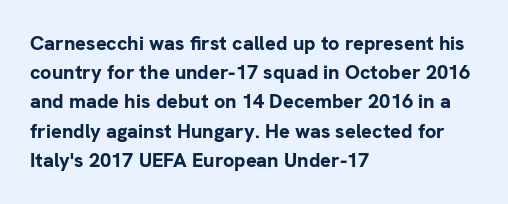
{"italic": "no", "bold": "yes", "underline": "no", "align": "left", "line_spacing": "normal", "line_spacing_ratio": 1.46, "letter_spacing": "normal", "letter_spacing_em": 0.0, "glyph_px": 20}
